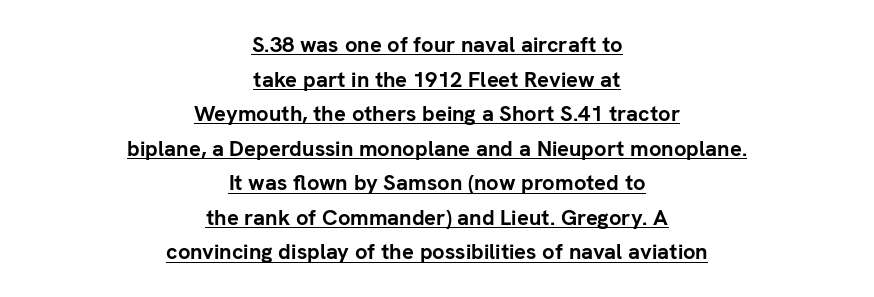
Notice how the passage keeps no hard edge, just a central spine. Vertical strokes here are truly vertical. The space between consecutive lines is moderate. In terms of weight, the rendering is a true, heavy bold. Somebody hit Ctrl+U on this one — the words are underlined. Nobody touched the tracking dial on this one.
